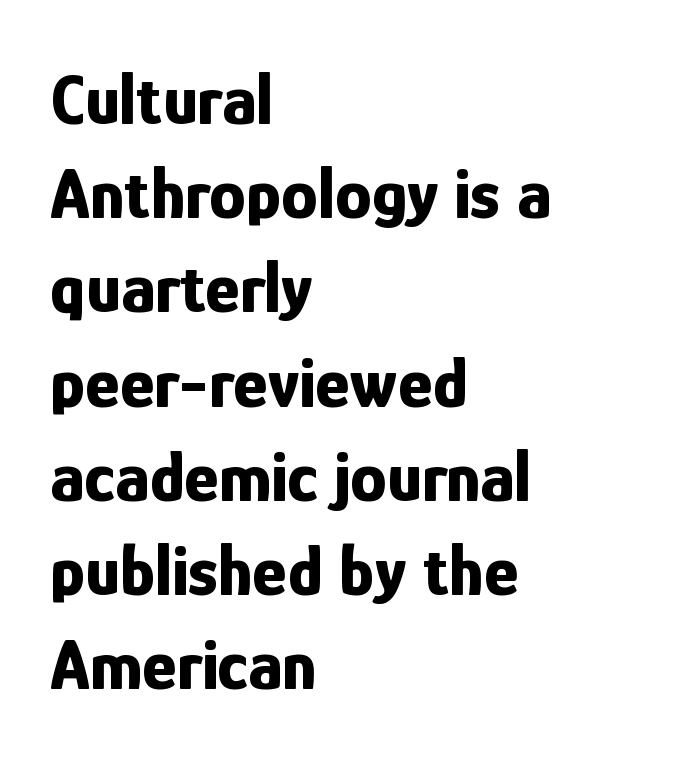
{"serif": "no", "italic": "no", "bold": "yes", "weight": "bold", "width": "condensed", "stroke_contrast": "low", "x_height": "medium", "monospaced": "no", "underline": "no", "align": "left", "line_spacing": "normal", "line_spacing_ratio": 1.29, "letter_spacing": "normal", "letter_spacing_em": 0.0, "glyph_px": 73}
